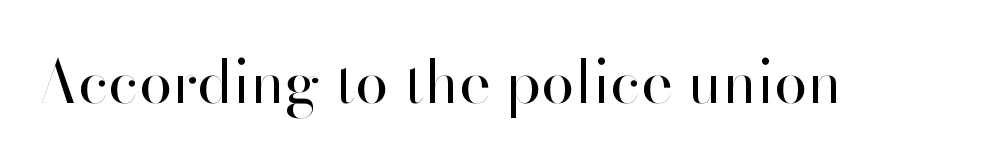
Underline: absent. To sum up the face: it is a sans, with no serifs. Spacing verdict: proportional, widths tailored to each character. No extra tracking has been applied to these lines. The letterforms sit at book weight or below.
